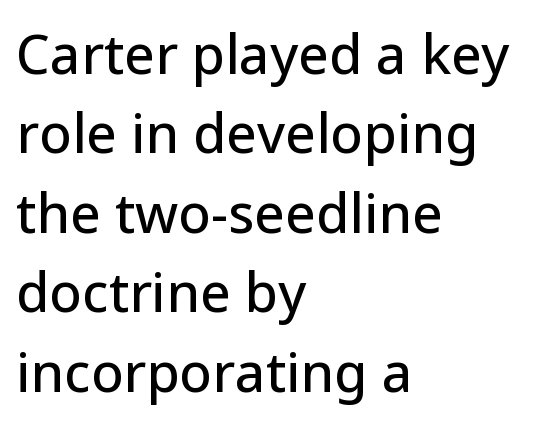
Each letter keeps its own natural width here, so spacing adapts to shape. The foot of each line stays bare and open. I'd call this a sans setting — the letters go barefoot. Line beginnings align vertically; line endings do not. This is roman type, the default non-slanted kind. The line-height multiplier appears to be the usual default.
